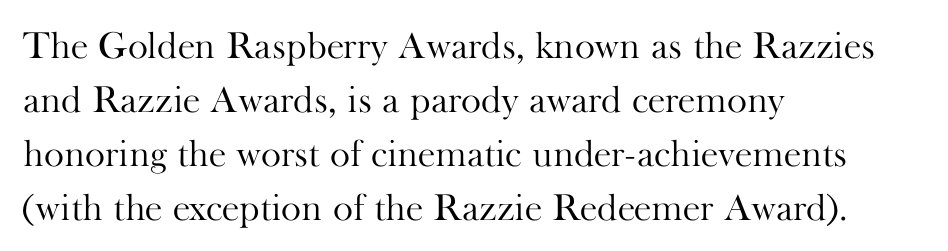
{"serif": "yes", "italic": "no", "bold": "no", "weight": "light", "width": "normal", "stroke_contrast": "high", "x_height": "small", "monospaced": "no", "underline": "no", "align": "left", "line_spacing": "normal", "line_spacing_ratio": 1.42, "letter_spacing": "normal", "letter_spacing_em": 0.0, "glyph_px": 38}
